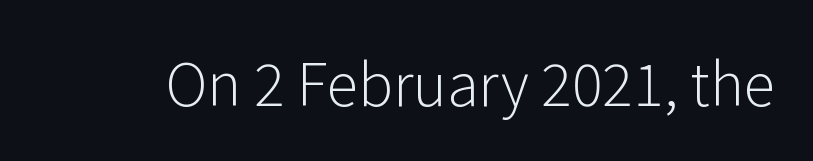
The image shows 58 px light sans-serif type, upright; set normal letter spacing, not underlined; low stroke contrast and a medium x-height.
